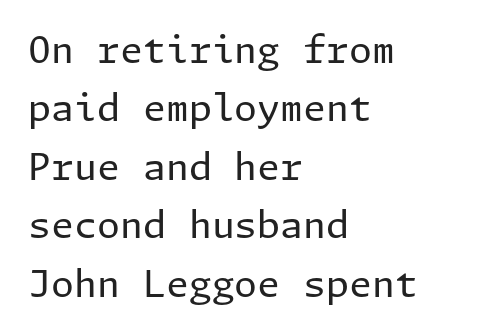
Q: Is the text bold? A: No.
Q: Is the text italic (slanted)? A: No, it is upright.
Q: Is the typeface a serif or a sans-serif typeface? A: Sans-serif.
Q: Is the text underlined? A: No.
Q: How is the paragraph aligned? A: Left-aligned.
Q: Is the spacing between letters normal or unusually wide? A: Normal.
Q: Is the spacing between lines tight, normal or loose? A: Normal.
Q: Width (condensed, normal, or wide)? A: Normal.
Q: Stroke contrast? A: Low.
Q: x-height? A: Medium.
